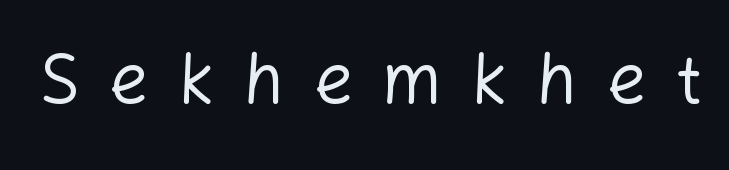
The image shows 70 px regular-weight sans-serif type, upright; set unusually wide letter spacing (+0.41 em), not underlined; low stroke contrast and a medium x-height.
